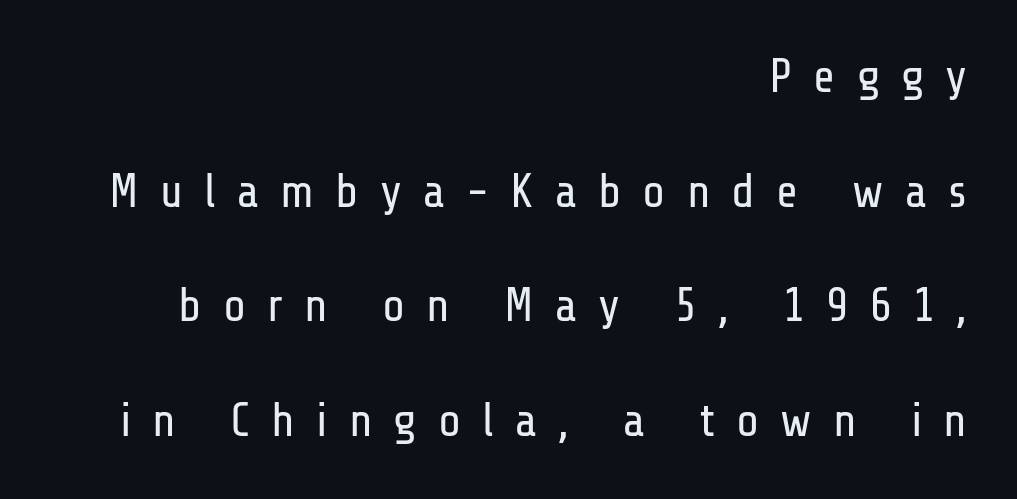
Underline: absent. The characters display no serif detailing; their extremities are plain. In CSS terms this would be text-align: right. These lines are rendered in a variable-pitch font.
